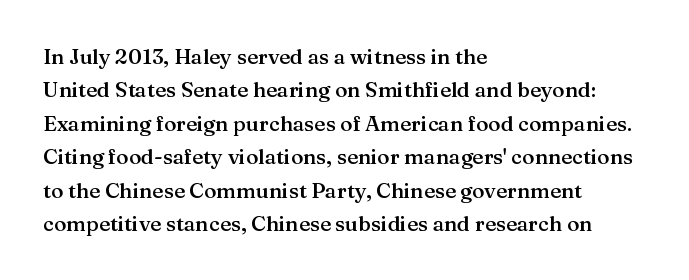
The image shows 21 px text type, upright; set left-aligned, normal line spacing (1.59x), normal letter spacing, not underlined.
